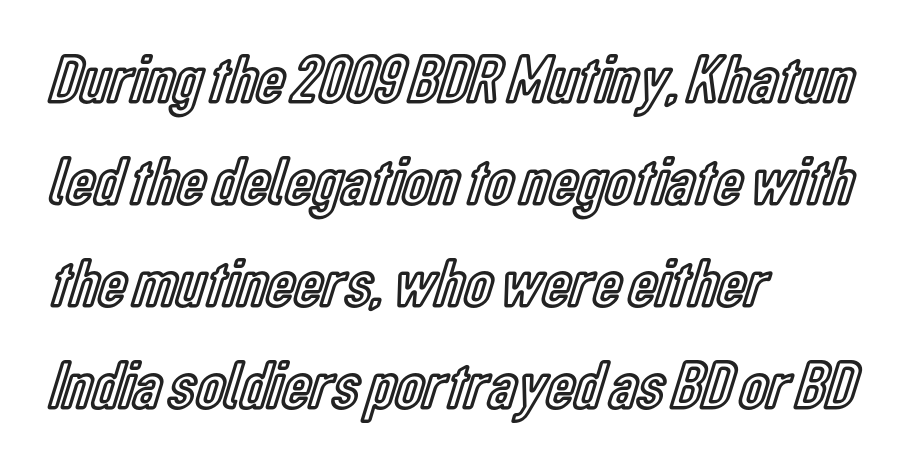
The image shows 69 px condensed type; set left-aligned, normal line spacing (1.48x), normal letter spacing, not underlined; a medium x-height.
